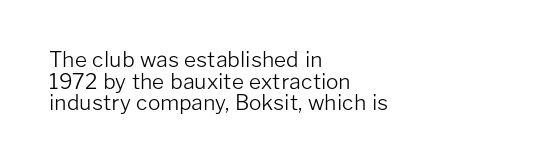
{"italic": "no", "bold": "no", "underline": "no", "align": "left", "line_spacing": "tight", "line_spacing_ratio": 1.03, "letter_spacing": "normal", "letter_spacing_em": 0.0, "glyph_px": 21}
